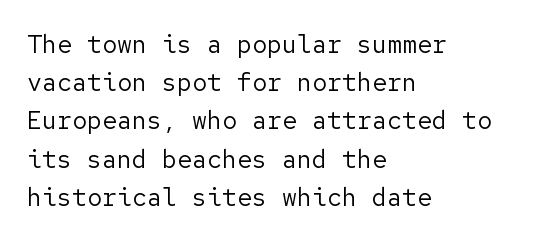
The glyphs are unaccompanied by any horizontal stroke below them. Posture: vertical. These lines keep a tight, regular rhythm from letter to letter. Interline gaps are of average width in this sample. The paragraph shown leans on its left margin.
